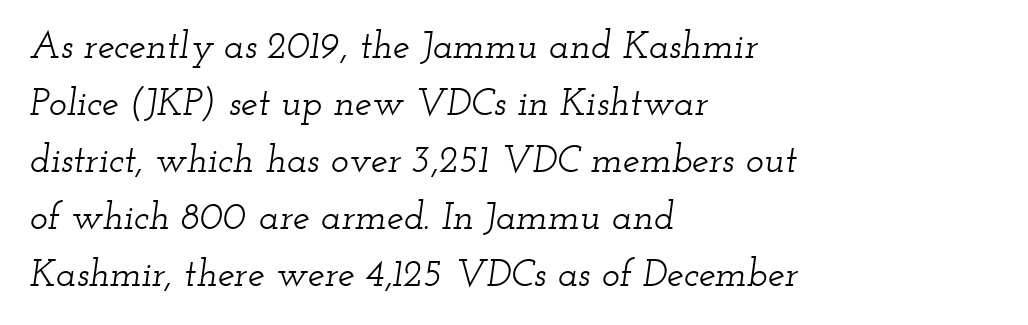
Between one letter and the next there's only the usual sliver of space. Descender tails drop into unmarked territory. Here the designer chose a conventional face with non-uniform glyph widths. Designer's note — italics engaged.
